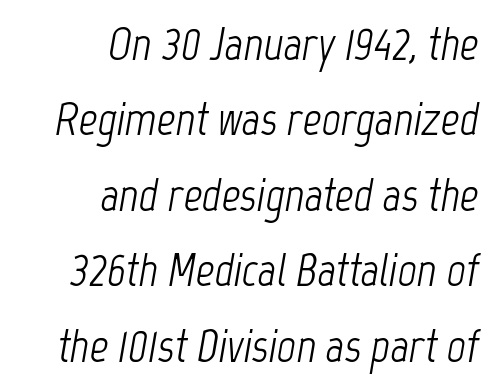
{"italic": "yes", "lean": "right", "slant_degrees": 12, "bold": "no", "weight": "light", "width": "condensed", "stroke_contrast": "low", "x_height": "medium", "monospaced": "no", "underline": "no", "align": "right", "line_spacing": "normal", "line_spacing_ratio": 1.64, "letter_spacing": "normal", "letter_spacing_em": 0.0, "glyph_px": 46}
